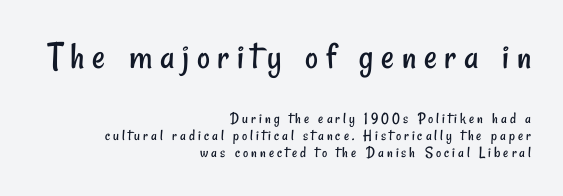
{"serif": "no", "bold": "no", "weight": "regular", "width": "condensed", "stroke_contrast": "low", "x_height": "small", "monospaced": "no", "underline": "no", "align": "right", "line_spacing": "tight", "line_spacing_ratio": 1.09, "larger_block": "first", "size_ratio": 2.5, "glyph_px": 40}
